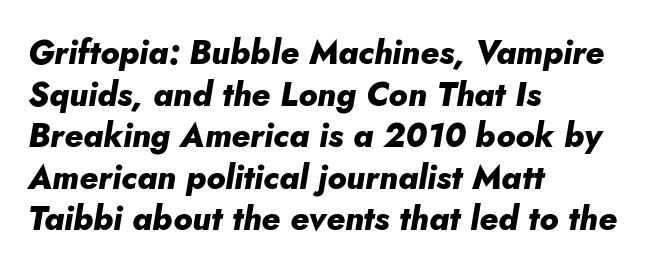
The image shows 33 px heavy type, italic (leaning right); set left-aligned, normal line spacing (1.26x), normal letter spacing, not underlined; low stroke contrast and a small x-height.
